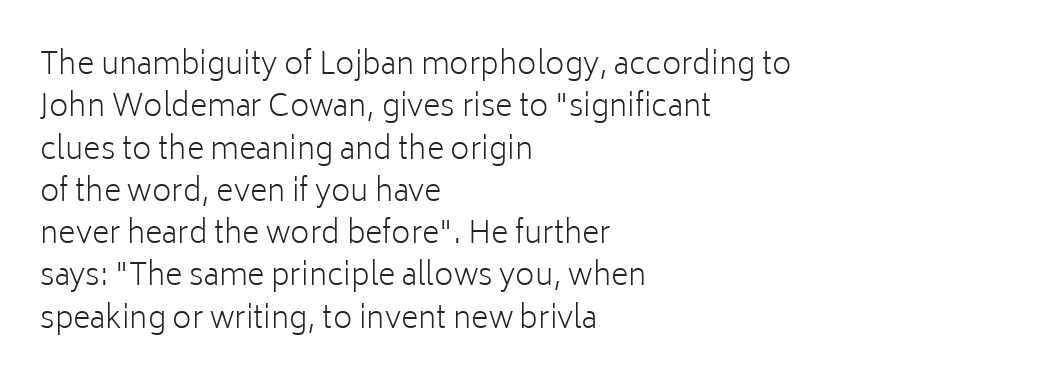
{"serif": "no", "italic": "no", "bold": "no", "weight": "light", "width": "normal", "stroke_contrast": "low", "x_height": "medium", "monospaced": "no", "underline": "no", "align": "left", "line_spacing": "normal", "line_spacing_ratio": 1.41, "letter_spacing": "normal", "letter_spacing_em": 0.0, "glyph_px": 30}
